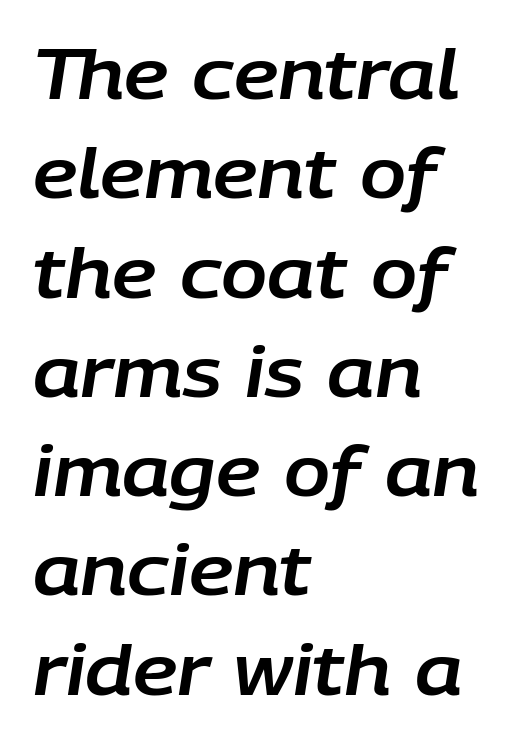
The image shows 68 px text type, italic (leaning right); set left-aligned, normal line spacing (1.46x), normal letter spacing, not underlined; low stroke contrast and a large x-height.
